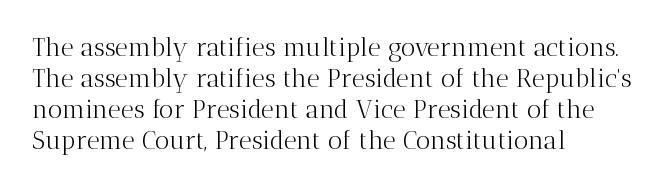
A light-to-regular cut is what we see here. Clear beneath every line of the passage. Vertical strokes here are truly vertical. The passage shown has conventional tracking throughout. Leftover space on each line is placed entirely after the last word.
